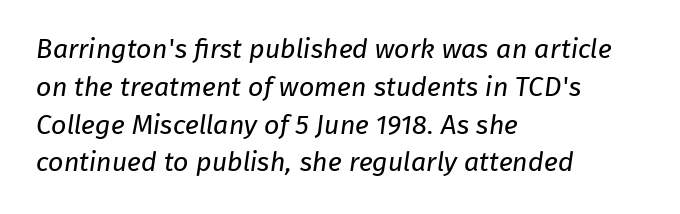
{"bold": "no", "underline": "no", "align": "left", "line_spacing": "normal", "line_spacing_ratio": 1.4, "letter_spacing": "normal", "letter_spacing_em": 0.0, "glyph_px": 27}
